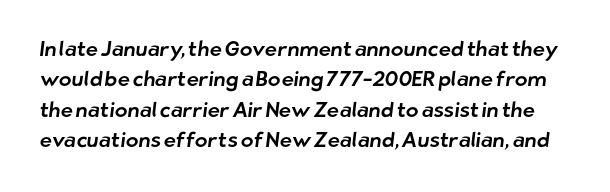
The horizontal fit of the characters is conventional and even. Nobody drew a line under any word here. The vertical gap from one line to the next is medium.
